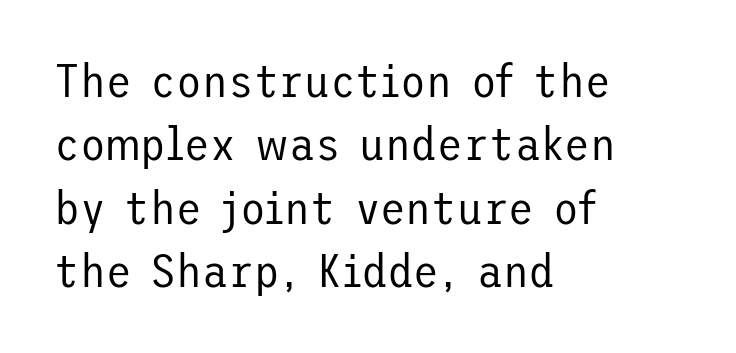
{"serif": "no", "italic": "no", "bold": "no", "weight": "regular", "width": "normal", "stroke_contrast": "low", "x_height": "medium", "underline": "no", "align": "left", "line_spacing": "normal", "line_spacing_ratio": 1.35, "letter_spacing": "normal", "letter_spacing_em": 0.0, "glyph_px": 47}
